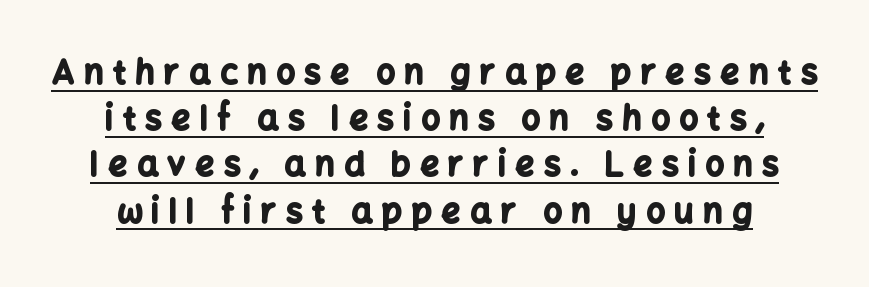
{"serif": "no", "italic": "no", "bold": "yes", "weight": "bold", "width": "normal", "stroke_contrast": "low", "x_height": "medium", "monospaced": "no", "underline": "yes", "align": "center", "line_spacing": "normal", "line_spacing_ratio": 1.4, "letter_spacing": "wide", "letter_spacing_em": 0.29, "glyph_px": 33}
